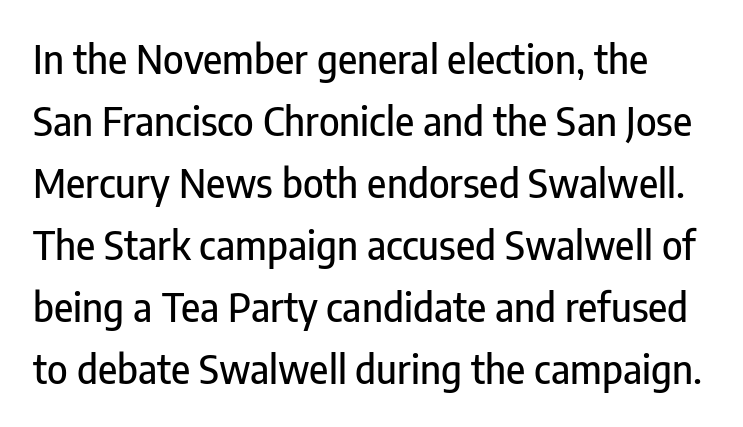
Q: Is the text italic (slanted)? A: No, it is upright.
Q: Is the typeface a serif or a sans-serif typeface? A: Sans-serif.
Q: Is the text underlined? A: No.
Q: Is the spacing between letters normal or unusually wide? A: Normal.
Q: Is the spacing between lines tight, normal or loose? A: Normal.
Q: Width (condensed, normal, or wide)? A: Condensed.
Q: Stroke contrast? A: Low.
Q: x-height? A: Medium.
Q: Monospaced? A: No.
